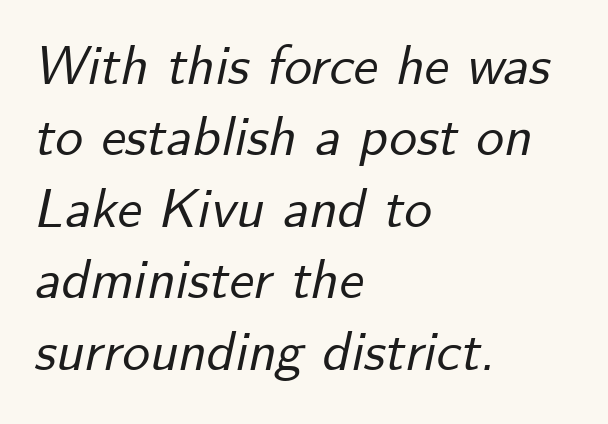
Q: Is the text italic (slanted)? A: Yes, it leans right by about 12 degrees.
Q: Is the text underlined? A: No.
Q: How is the paragraph aligned? A: Left-aligned.
Q: Is the spacing between letters normal or unusually wide? A: Normal.
Q: Is the spacing between lines tight, normal or loose? A: Normal.
Q: Width (condensed, normal, or wide)? A: Normal.
Q: Stroke contrast? A: Low.
Q: x-height? A: Small.
Q: Monospaced? A: No.
